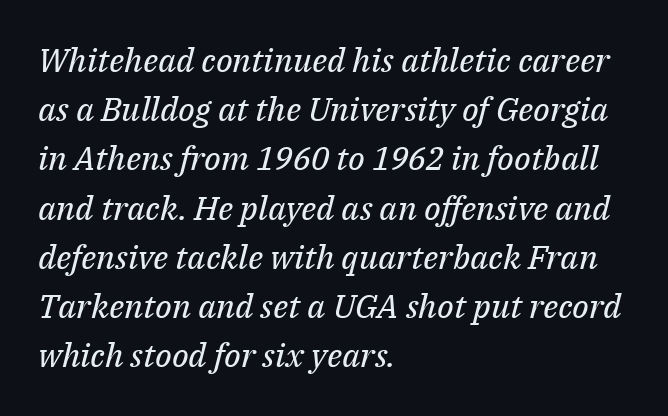
Horizontal alignment here is leftward, the default for most running prose. Baseline-to-baseline distance is the conventional proportion of letter height. There is no visible air inserted between adjacent glyphs. The glyphs are unaccompanied by any horizontal stroke below them.
